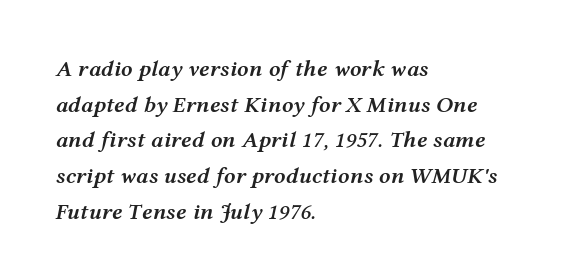
The image shows 23 px text type, italic (leaning right); set left-aligned, normal line spacing (1.55x), normal letter spacing, not underlined.
